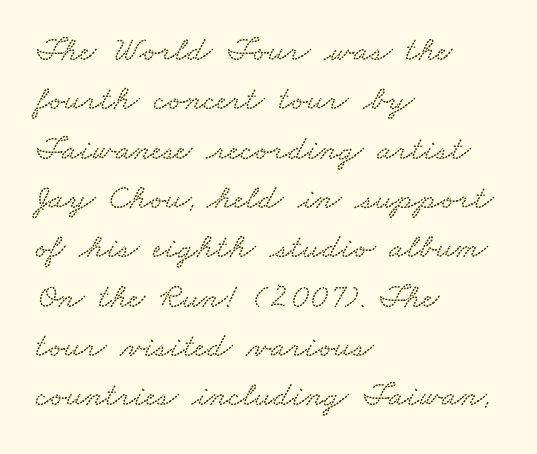
{"width": "wide", "stroke_contrast": "low", "x_height": "small", "monospaced": "no", "underline": "no", "align": "left", "line_spacing": "normal", "line_spacing_ratio": 1.41, "letter_spacing": "normal", "letter_spacing_em": 0.0, "glyph_px": 35}
